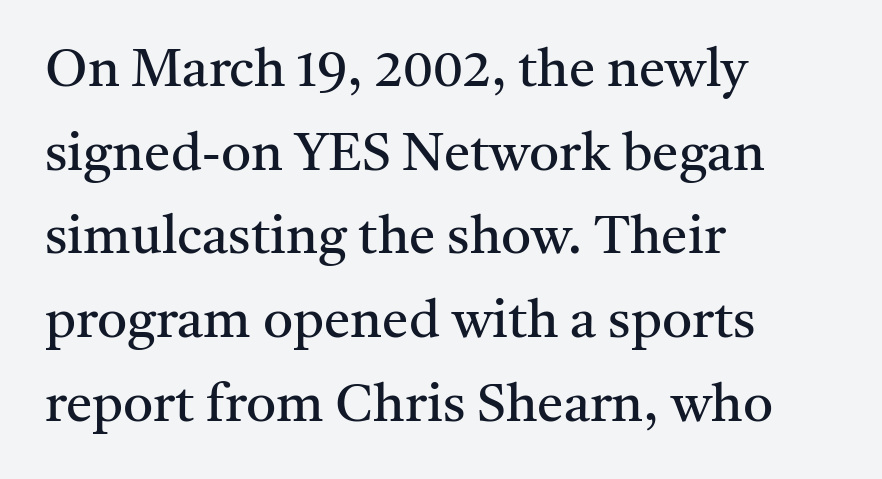
{"serif": "yes", "italic": "no", "bold": "no", "weight": "regular", "width": "normal", "stroke_contrast": "medium", "x_height": "medium", "monospaced": "no", "underline": "no", "align": "left", "line_spacing": "normal", "line_spacing_ratio": 1.58, "letter_spacing": "normal", "letter_spacing_em": 0.0, "glyph_px": 53}
